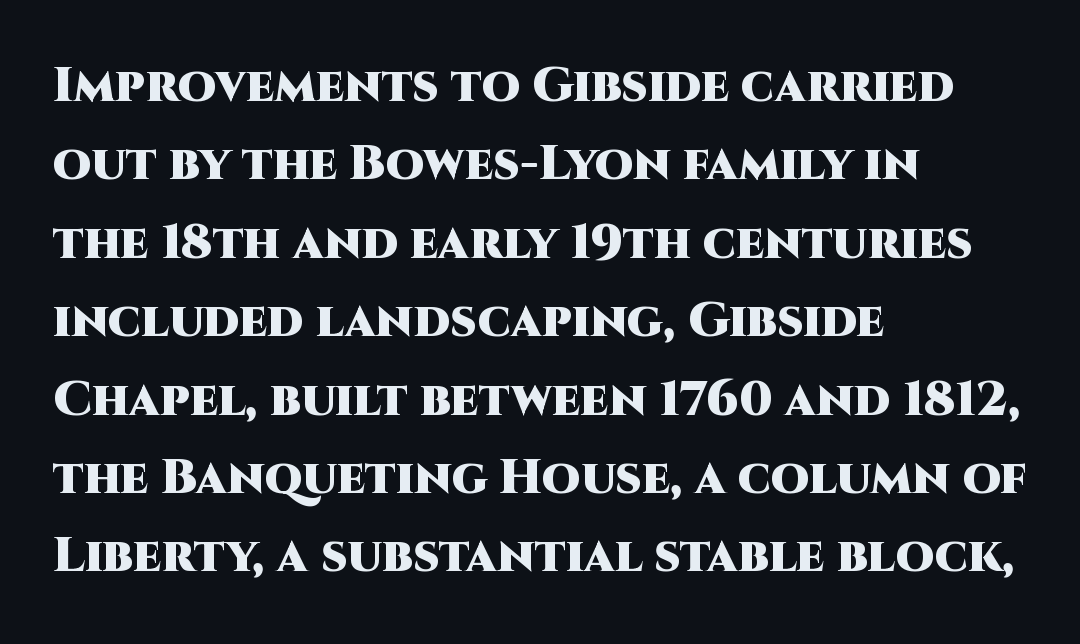
{"serif": "no", "italic": "no", "bold": "yes", "weight": "heavy", "width": "normal", "stroke_contrast": "high", "x_height": "large", "monospaced": "no", "underline": "no", "align": "left", "line_spacing": "normal", "line_spacing_ratio": 1.6, "letter_spacing": "normal", "letter_spacing_em": 0.0, "glyph_px": 49}
